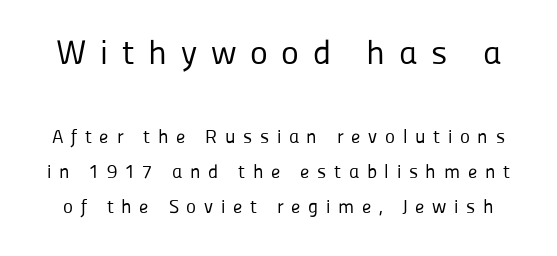
The image shows 34 px regular-weight sans-serif type, upright; set line spacing 1.84x, unusually wide letter spacing (+0.4 em), not underlined; the first (top) block is 1.79x larger; low stroke contrast and a medium x-height.
